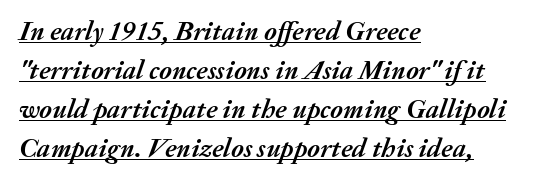
The sample has been set heavy, in full bold. You could call the tracking neutral — neither tight nor loose. If you measured baseline to baseline, you'd find a middling distance. If you drew a line through each stem, it would be angled. Decoration check: the copy is underlined. One-word summary of the alignment: left.
